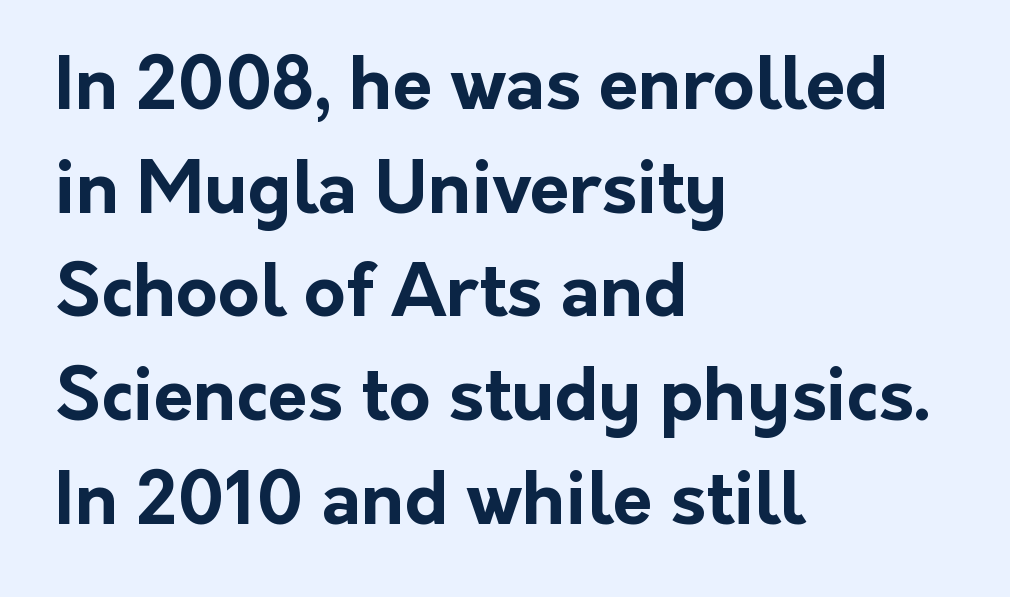
Q: Is the text bold? A: Yes.
Q: Is the text italic (slanted)? A: No, it is upright.
Q: Is the typeface a serif or a sans-serif typeface? A: Sans-serif.
Q: Is the text underlined? A: No.
Q: How is the paragraph aligned? A: Left-aligned.
Q: Is the spacing between letters normal or unusually wide? A: Normal.
Q: Is the spacing between lines tight, normal or loose? A: Normal.
Q: Width (condensed, normal, or wide)? A: Normal.
Q: Stroke contrast? A: Low.
Q: x-height? A: Medium.
Q: Monospaced? A: No.
